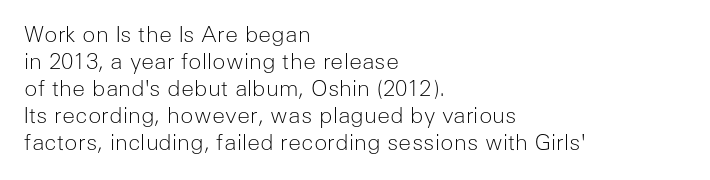
Beneath every word, the page is bare. The lettering holds an erect, upright posture throughout. Caption: face not bold, strokes unweighted. The gaps between neighbouring characters are ordinary and unremarkable.
